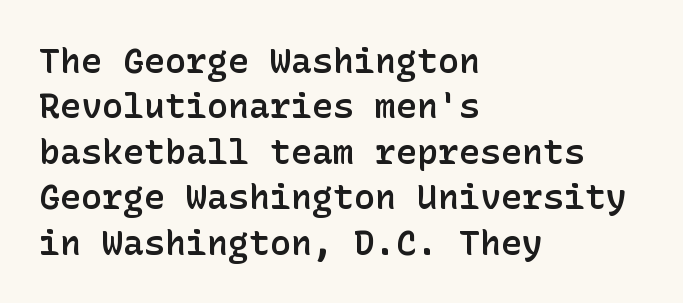
Descenders are the only things crossing below the line. The lettering stays uniformly vertical, giving the passage a roman look. Honestly, the row spacing looks completely unremarkable. Where is the straight margin? On the left. The letterforms sit shoulder to shoulder at normal distance.
